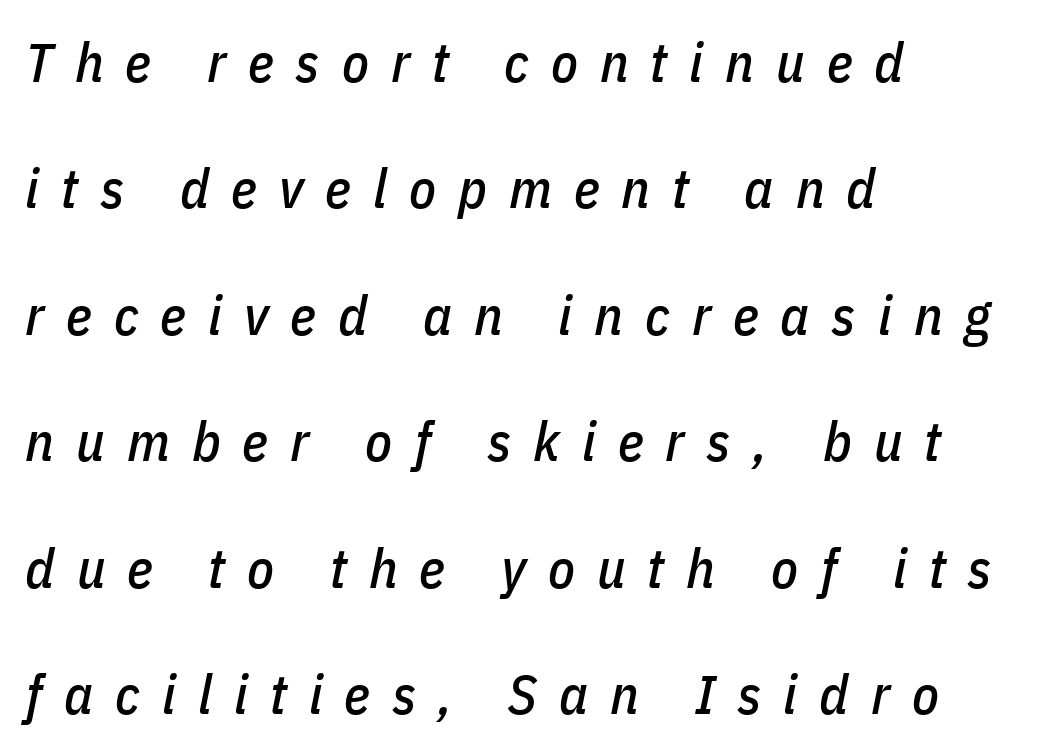
{"italic": "yes", "lean": "right", "slant_degrees": 11, "width": "condensed", "stroke_contrast": "low", "x_height": "medium", "monospaced": "no", "underline": "no", "align": "left", "line_spacing": "loose", "line_spacing_ratio": 2.3, "letter_spacing": "wide", "letter_spacing_em": 0.4, "glyph_px": 55}
